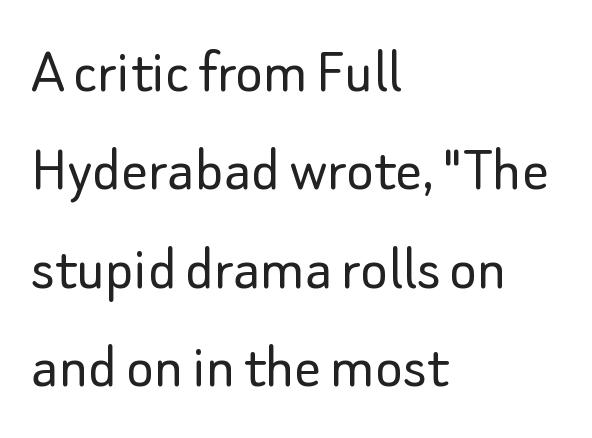
{"serif": "no", "italic": "no", "bold": "no", "weight": "light", "width": "normal", "stroke_contrast": "low", "x_height": "small", "monospaced": "no", "underline": "no", "align": "left", "line_spacing": "normal", "line_spacing_ratio": 1.49, "letter_spacing": "normal", "letter_spacing_em": 0.0, "glyph_px": 66}
